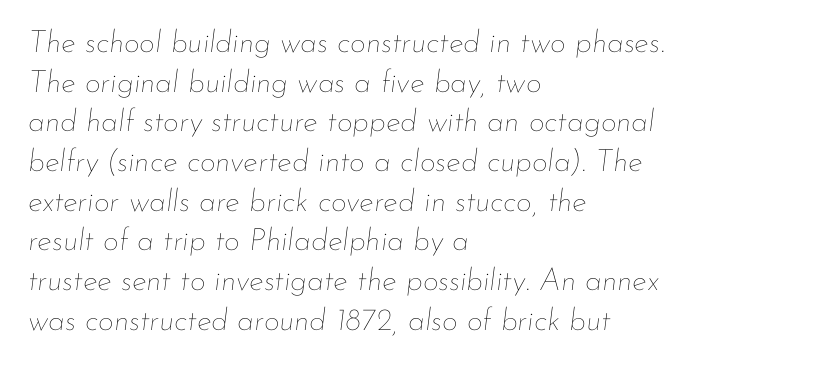
The font sits on the lighter half of the weight spectrum, regular included. Rule under the text: the space is simply empty. Vertically, the passage feels balanced, rows spaced as you'd expect. Observe the lean: these are italic letterforms. These lines are rendered in a variable-pitch font. These lines stack with their left ends in a neat column.
